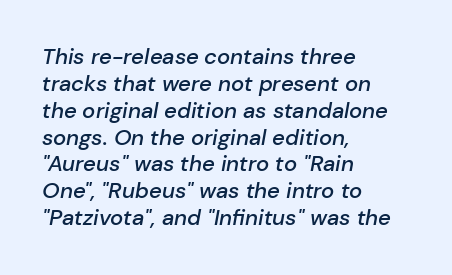
Semibold letterforms, between regular and bold. What stands out about the letter spacing? Nothing — it is the standard amount. All the whitespace from short lines collects on the right. Is the type slanted? Yes — the strokes lean at a clear angle.
